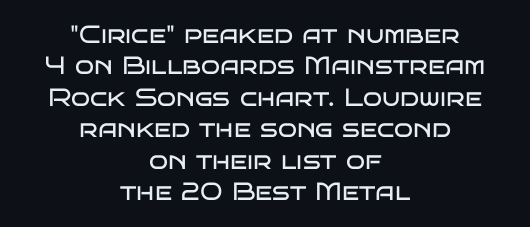
{"italic": "no", "bold": "no", "underline": "no", "align": "center", "line_spacing": "normal", "line_spacing_ratio": 1.26, "letter_spacing": "normal", "letter_spacing_em": 0.0, "glyph_px": 25}
